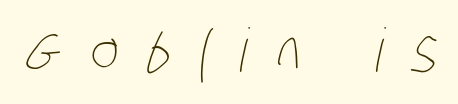
Nothing heavy about these letters — not bold at all. Each word looks stretched out because of the extra space between its letters. Character widths vary here, with narrow letters taking less room than wide ones. The words here are not underlined.
